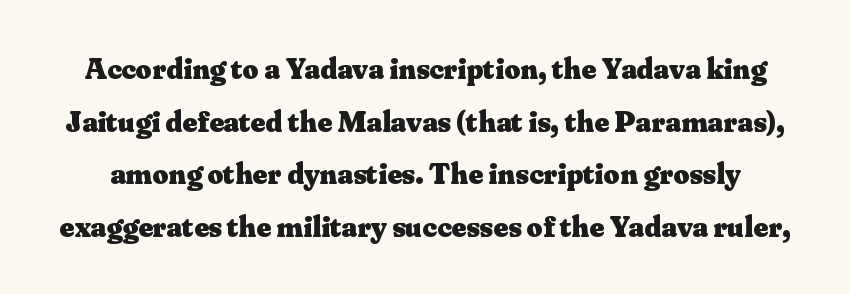
Default kerning and tracking; the words read as compact shapes. The rendering shows small feet on the letterforms — a serif design. Look at the stroke-to-counter ratio: heavy, a bold. Ascenders rise straight up at ninety degrees. Unmarked baselines from the first word to the last.
